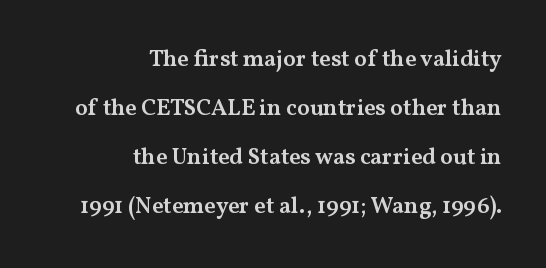
The image shows 23 px text type, upright; set right-aligned, loose line spacing (2.13x), normal letter spacing, not underlined.
